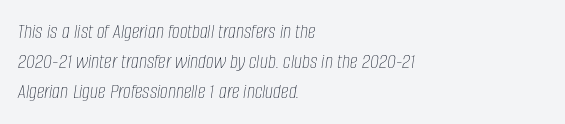
The image shows 22 px text type, italic (leaning right); set left-aligned, normal line spacing (1.37x), normal letter spacing, not underlined.
